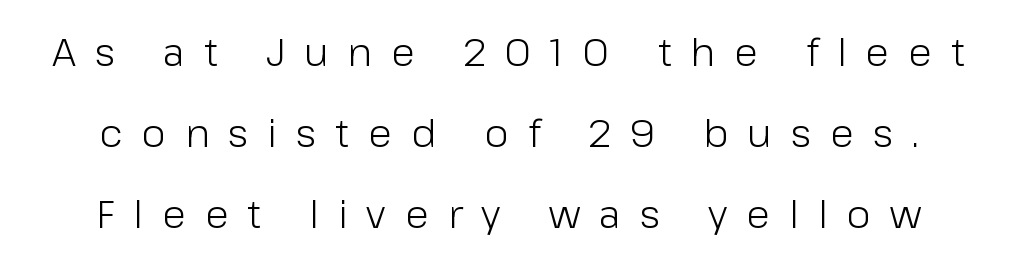
Words float on clear page, feet unadorned. Weight: not bold — regular or lighter. Are there feet on the stems? There aren't — it's a sans. A typesetter would call this leading open, well beyond the default. Substantial extra tracking has been applied to these lines.
